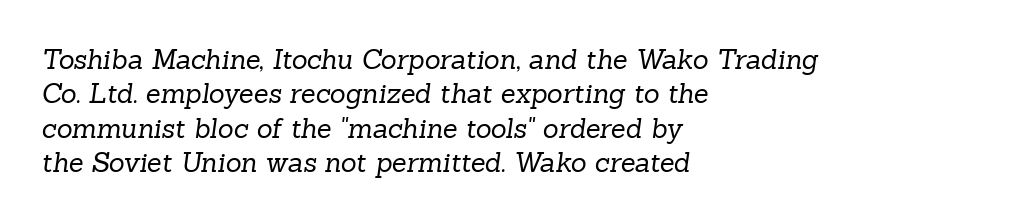
Q: Is the text bold? A: No.
Q: Is the text underlined? A: No.
Q: How is the paragraph aligned? A: Left-aligned.
Q: Is the spacing between letters normal or unusually wide? A: Normal.
Q: Is the spacing between lines tight, normal or loose? A: Normal.
